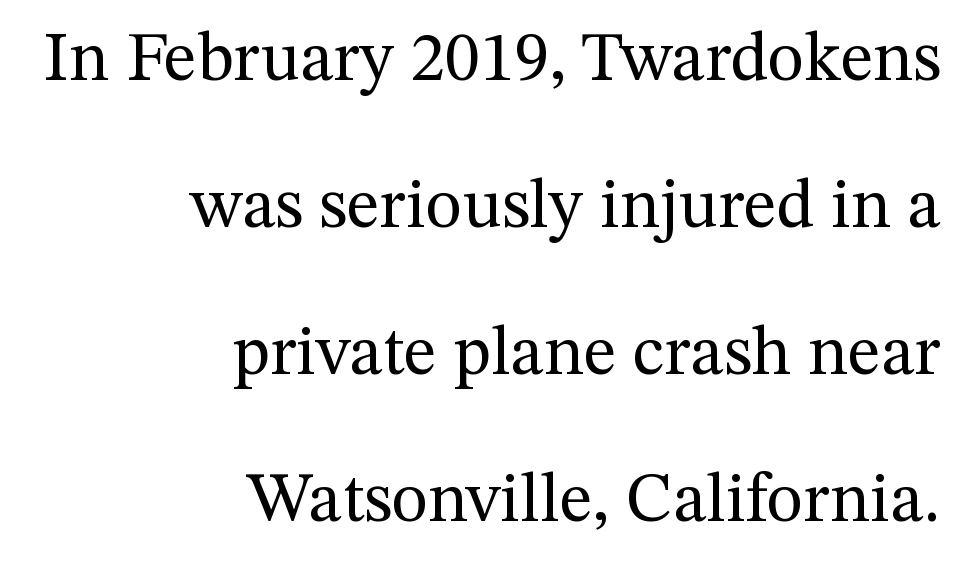
{"serif": "yes", "italic": "no", "bold": "no", "weight": "regular", "width": "normal", "stroke_contrast": "medium", "x_height": "medium", "monospaced": "no", "underline": "no", "align": "right", "line_spacing": "loose", "line_spacing_ratio": 2.1, "letter_spacing": "normal", "letter_spacing_em": 0.0, "glyph_px": 70}
